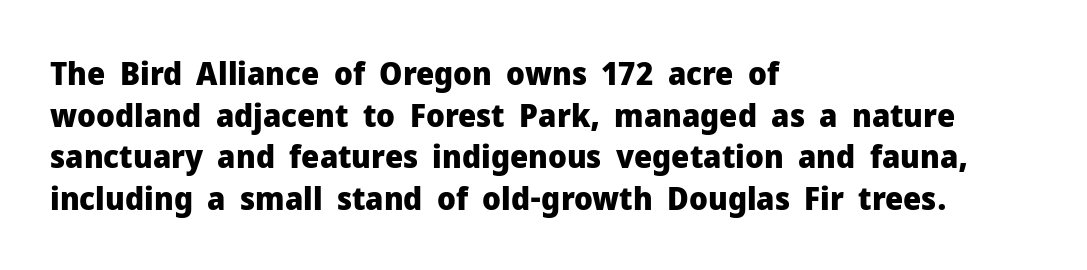
{"serif": "no", "italic": "no", "bold": "yes", "weight": "heavy", "width": "normal", "stroke_contrast": "low", "x_height": "medium", "monospaced": "no", "underline": "no", "align": "left", "line_spacing": "normal", "line_spacing_ratio": 1.3, "letter_spacing": "normal", "letter_spacing_em": 0.0, "glyph_px": 32}
